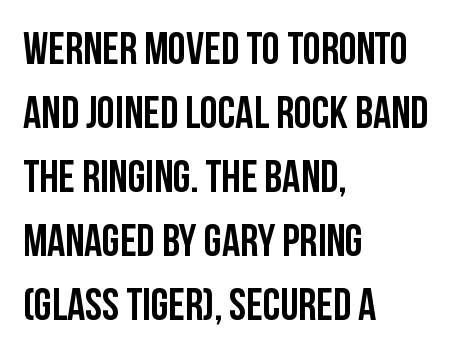
{"serif": "no", "italic": "no", "bold": "yes", "weight": "semibold", "width": "condensed", "stroke_contrast": "low", "x_height": "large", "monospaced": "no", "underline": "no", "align": "left", "line_spacing": "normal", "line_spacing_ratio": 1.42, "letter_spacing": "normal", "letter_spacing_em": 0.0, "glyph_px": 45}
